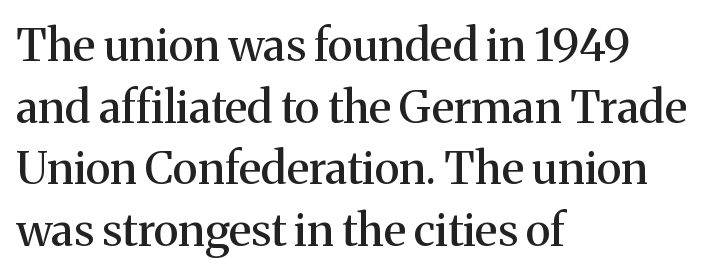
Q: Is the text italic (slanted)? A: No, it is upright.
Q: Is the typeface a serif or a sans-serif typeface? A: Serif.
Q: Is the text underlined? A: No.
Q: How is the paragraph aligned? A: Left-aligned.
Q: Is the spacing between letters normal or unusually wide? A: Normal.
Q: Is the spacing between lines tight, normal or loose? A: Normal.
Q: Width (condensed, normal, or wide)? A: Normal.
Q: Stroke contrast? A: Medium.
Q: x-height? A: Medium.
Q: Monospaced? A: No.
